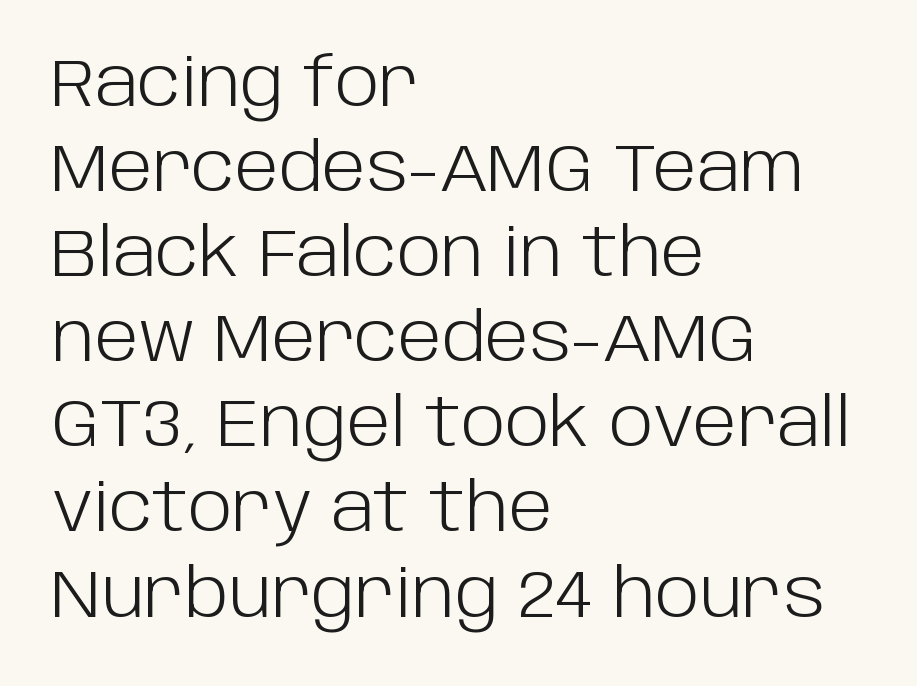
Q: Is the text bold? A: No.
Q: Is the text italic (slanted)? A: No, it is upright.
Q: Is the typeface a serif or a sans-serif typeface? A: Sans-serif.
Q: Is the text underlined? A: No.
Q: How is the paragraph aligned? A: Left-aligned.
Q: Is the spacing between letters normal or unusually wide? A: Normal.
Q: Is the spacing between lines tight, normal or loose? A: Normal.
Q: Width (condensed, normal, or wide)? A: Normal.
Q: Stroke contrast? A: Low.
Q: x-height? A: Large.
Q: Monospaced? A: No.
